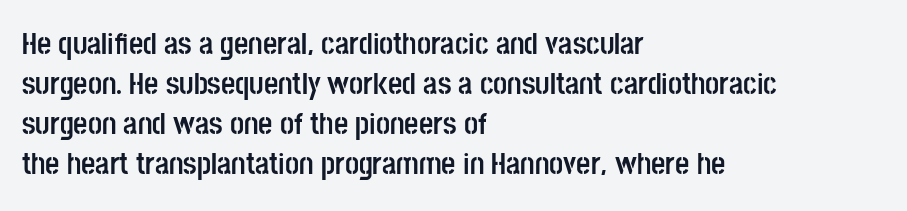
The type sits square on the baseline with zero lean. Honestly, the row spacing looks completely unremarkable. Does the copy run flush right? No — it runs flush left. Unmarked baselines from the first word to the last.
